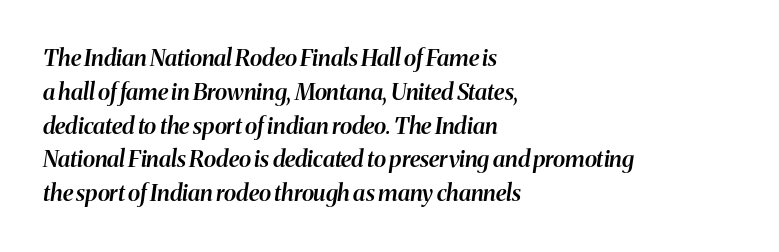
The image shows 23 px text type, italic (leaning right); set left-aligned, normal line spacing (1.47x), normal letter spacing, not underlined.
